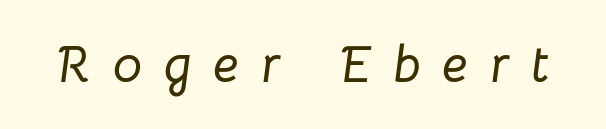
The image shows 52 px text type, italic (leaning right); set unusually wide letter spacing (+0.42 em), not underlined; low stroke contrast and a medium x-height.
